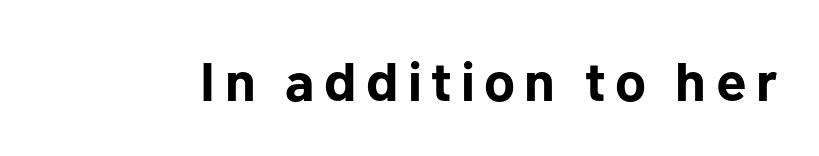
Designer's note — italics off, roman on. The glyphs have the mass of a bold cut. The zone under the glyphs is completely vacant. Type style note: lacks serifs.
